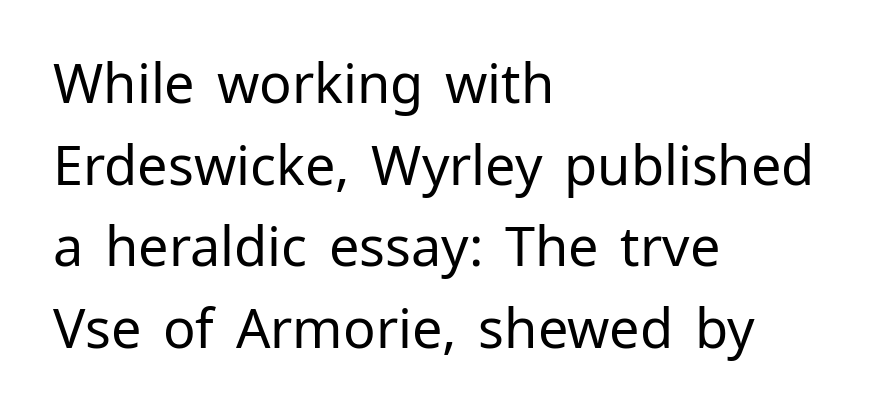
Typeset ragged right — the left edge is the straight one. What stands out about the letter spacing? Nothing — it is the standard amount. Grotesque or geometric, the face here clearly has no serifs. Think of a printed novel: that variable character pitch is what you see here. The line-height multiplier appears to be the usual default.
